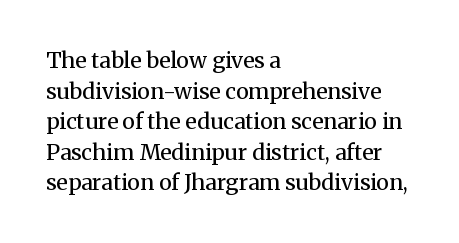
Here the glyphs are tracked normally, forming tight word shapes. This sample keeps an unexceptional amount of space between lines. Every character sits straight up, as roman type does. Each stroke keeps to a modest, everyday thickness or less. This rendering uses left alignment, leaving the right contour irregular. Descenders are the only things crossing below the line.
